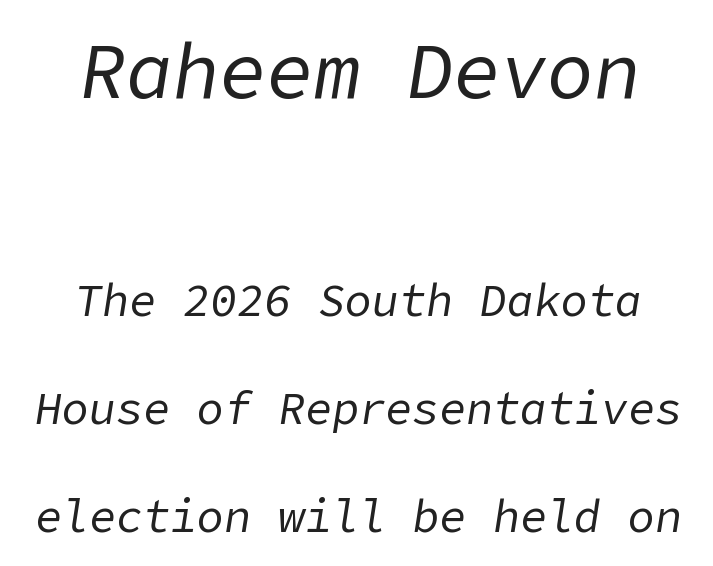
{"italic": "yes", "lean": "right", "slant_degrees": 9, "bold": "no", "weight": "regular", "width": "normal", "stroke_contrast": "low", "x_height": "medium", "underline": "no", "align": "center", "line_spacing": "loose", "line_spacing_ratio": 2.4, "letter_spacing": "normal", "letter_spacing_em": 0.0, "larger_block": "first", "size_ratio": 1.73, "glyph_px": 78}
